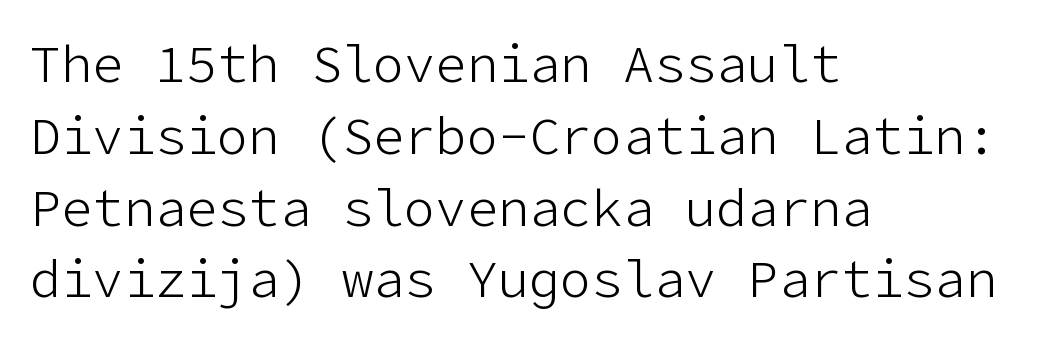
Q: Is the text bold? A: No.
Q: Is the text italic (slanted)? A: No, it is upright.
Q: Is the typeface a serif or a sans-serif typeface? A: Sans-serif.
Q: Is the text underlined? A: No.
Q: How is the paragraph aligned? A: Left-aligned.
Q: Is the spacing between letters normal or unusually wide? A: Normal.
Q: Is the spacing between lines tight, normal or loose? A: Normal.
Q: Width (condensed, normal, or wide)? A: Normal.
Q: Stroke contrast? A: Low.
Q: x-height? A: Medium.
